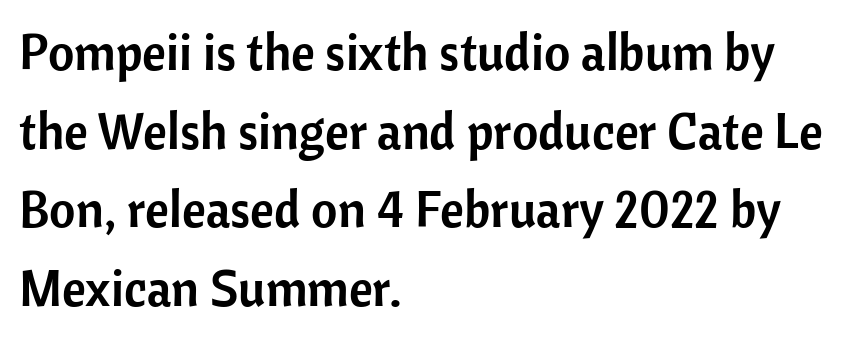
Q: Is the text italic (slanted)? A: No, it is upright.
Q: Is the typeface a serif or a sans-serif typeface? A: Sans-serif.
Q: Is the text underlined? A: No.
Q: How is the paragraph aligned? A: Left-aligned.
Q: Is the spacing between letters normal or unusually wide? A: Normal.
Q: Is the spacing between lines tight, normal or loose? A: Normal.
Q: Width (condensed, normal, or wide)? A: Normal.
Q: Stroke contrast? A: Low.
Q: x-height? A: Medium.
Q: Monospaced? A: No.
